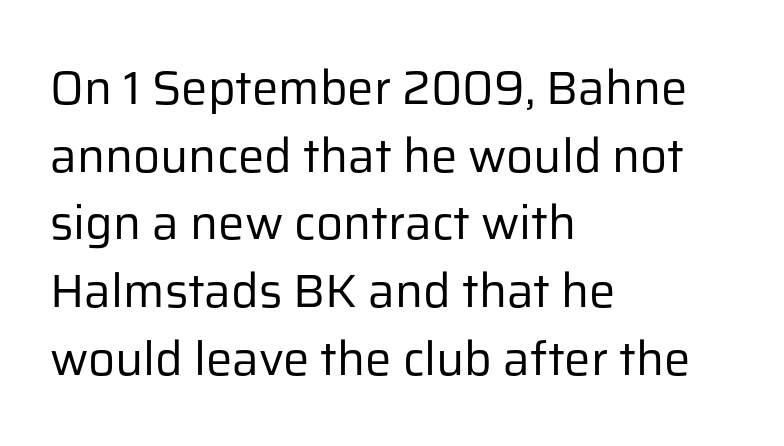
{"serif": "no", "italic": "no", "bold": "no", "weight": "regular", "width": "normal", "stroke_contrast": "low", "x_height": "medium", "monospaced": "no", "underline": "no", "align": "left", "line_spacing": "normal", "line_spacing_ratio": 1.44, "letter_spacing": "normal", "letter_spacing_em": 0.0, "glyph_px": 47}
